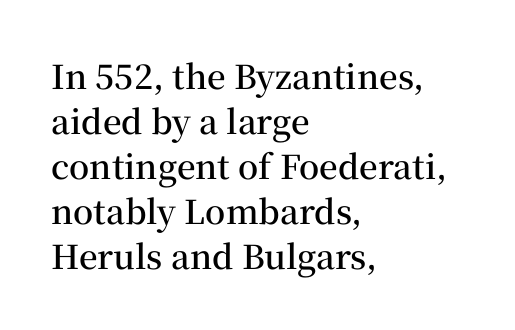
The rendering uses natural spacing where letterforms have individual widths. A serif font was chosen for this passage. These lines carry some extra weight — a demibold, not a full bold. All the whitespace from short lines collects on the right.
